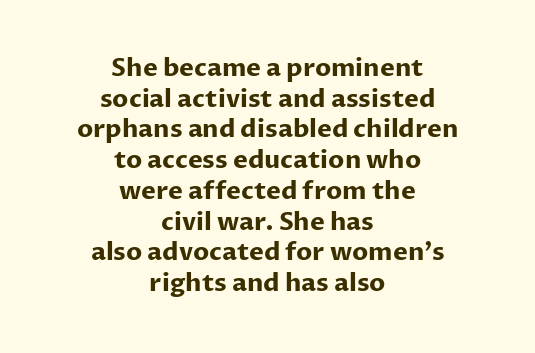
Spacing between characters is what you'd get straight out of the box. Casual observation: everything's sitting right in the middle. The font is running at its bold setting. Words float on clear page, feet unadorned. This is the regular roman posture of the typeface.
